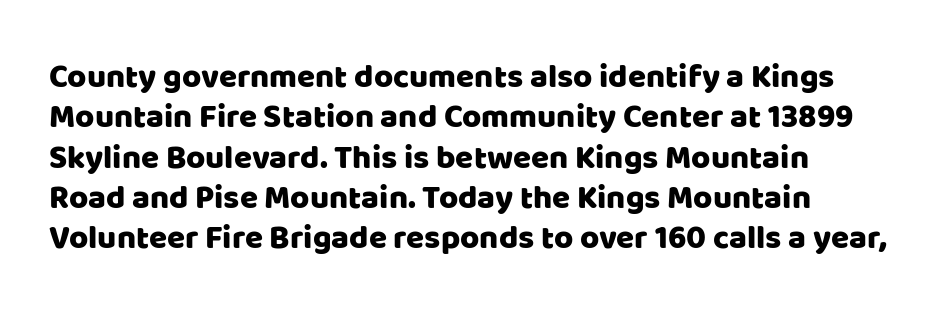
The image shows 33 px sans-serif type, upright; set line spacing 1.22x, normal letter spacing, not underlined; low stroke contrast and a large x-height.
